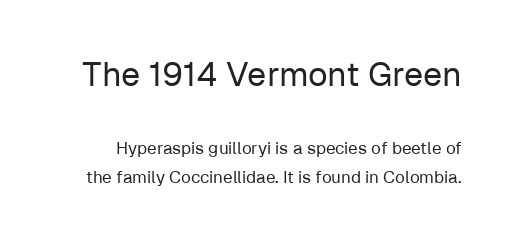
Q: Is the text bold? A: No.
Q: Is the text italic (slanted)? A: No, it is upright.
Q: Is the typeface a serif or a sans-serif typeface? A: Sans-serif.
Q: Is the text underlined? A: No.
Q: Is the spacing between letters normal or unusually wide? A: Normal.
Q: Which block of text is set in a larger size, the first (top) or the second (bottom)? A: The first (top) one.
Q: Width (condensed, normal, or wide)? A: Normal.
Q: Stroke contrast? A: Low.
Q: x-height? A: Medium.
Q: Monospaced? A: No.
